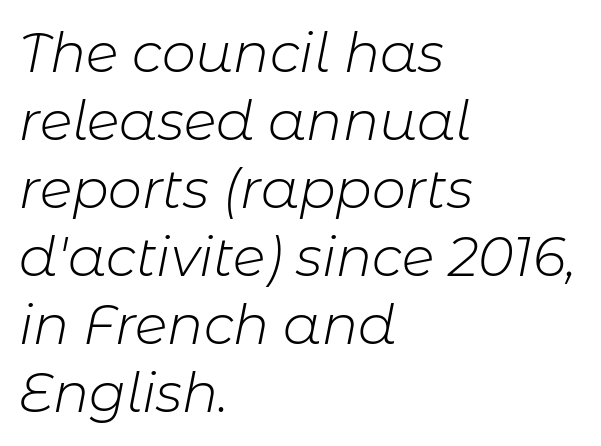
Q: Is the text bold? A: No.
Q: Is the text italic (slanted)? A: Yes, it leans right by about 11 degrees.
Q: Is the text underlined? A: No.
Q: How is the paragraph aligned? A: Left-aligned.
Q: Is the spacing between letters normal or unusually wide? A: Normal.
Q: Is the spacing between lines tight, normal or loose? A: Normal.
Q: Width (condensed, normal, or wide)? A: Normal.
Q: Stroke contrast? A: Low.
Q: x-height? A: Medium.
Q: Monospaced? A: No.
